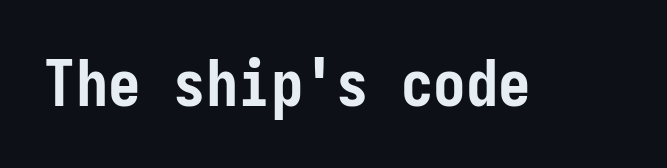
The image shows 65 px semibold, condensed sans-serif type, upright; set normal letter spacing, not underlined; low stroke contrast and a medium x-height.
